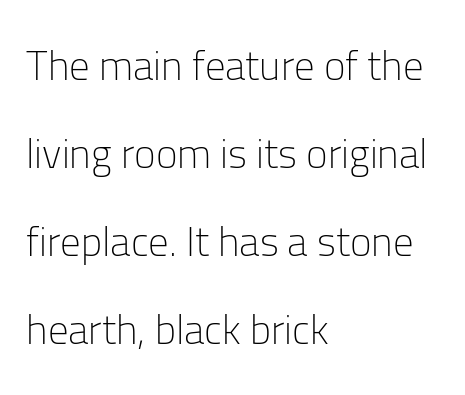
{"serif": "no", "italic": "no", "bold": "no", "weight": "light", "width": "normal", "stroke_contrast": "low", "x_height": "medium", "monospaced": "no", "underline": "no", "align": "left", "line_spacing": "loose", "line_spacing_ratio": 2.15, "letter_spacing": "normal", "letter_spacing_em": 0.0, "glyph_px": 41}
